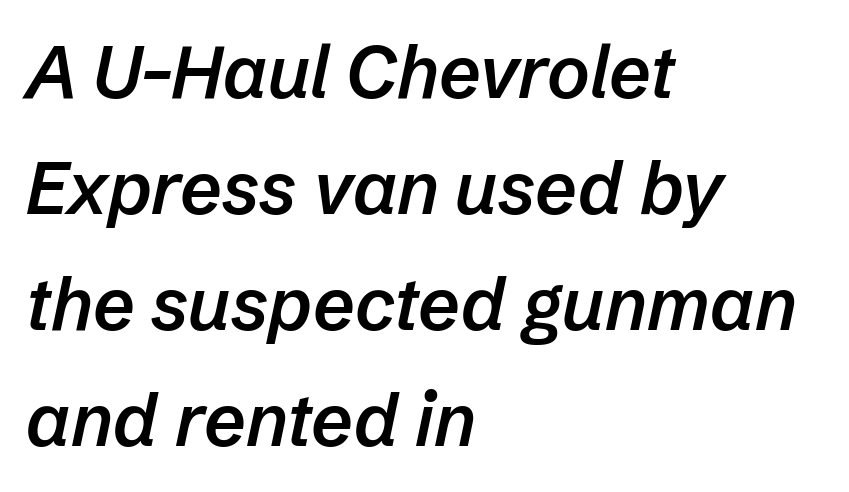
The image shows 73 px semibold type, italic (leaning right); set left-aligned, normal line spacing (1.59x), normal letter spacing, not underlined; low stroke contrast and a medium x-height.
